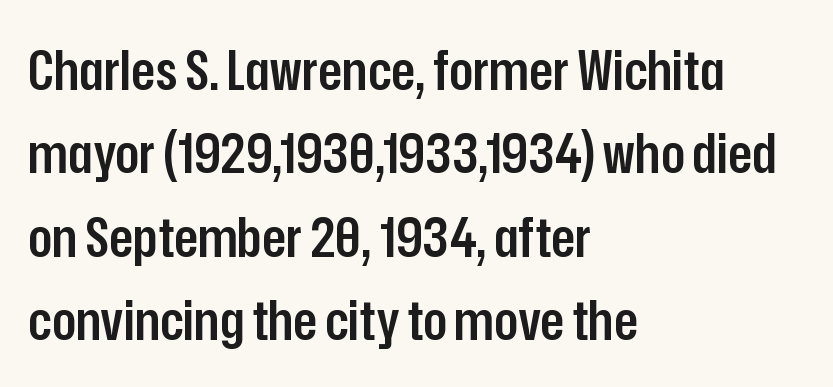
{"serif": "no", "italic": "no", "bold": "semi", "weight": "semibold", "width": "condensed", "stroke_contrast": "low", "x_height": "medium", "monospaced": "no", "underline": "no", "align": "left", "line_spacing": "normal", "line_spacing_ratio": 1.49, "letter_spacing": "normal", "letter_spacing_em": 0.0, "glyph_px": 56}
